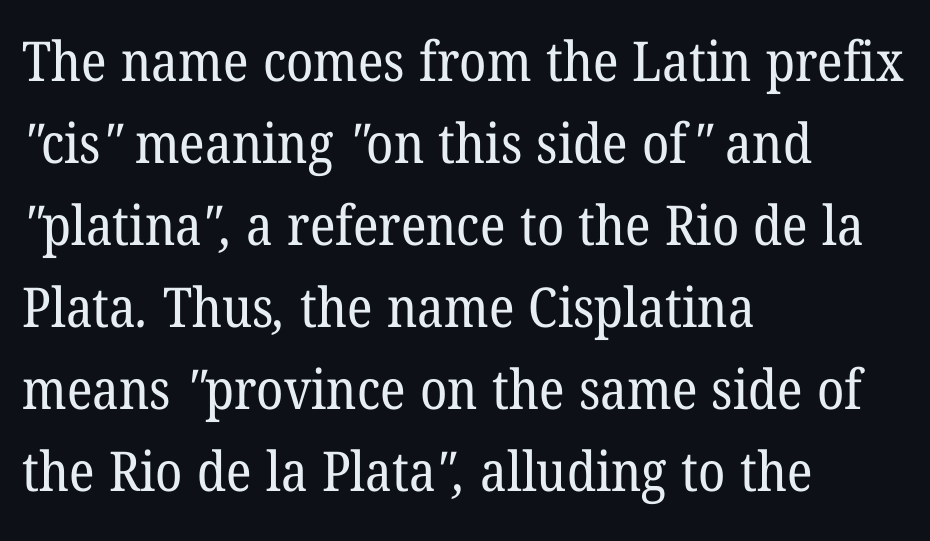
{"serif": "yes", "bold": "no", "weight": "regular", "width": "normal", "stroke_contrast": "low", "x_height": "medium", "monospaced": "no", "underline": "no", "align": "left", "line_spacing": "normal", "line_spacing_ratio": 1.49, "letter_spacing": "normal", "letter_spacing_em": 0.0, "glyph_px": 55}
